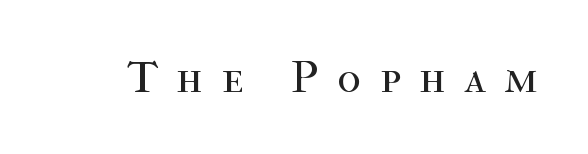
{"serif": "yes", "italic": "no", "bold": "no", "weight": "regular", "width": "normal", "stroke_contrast": "high", "x_height": "medium", "monospaced": "no", "underline": "no", "letter_spacing": "wide", "letter_spacing_em": 0.42, "glyph_px": 45}
